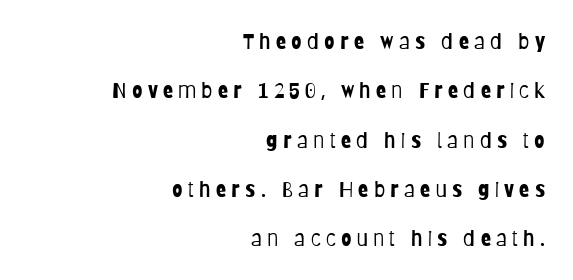
Q: Is the text bold? A: No.
Q: Is the text italic (slanted)? A: No, it is upright.
Q: Is the text underlined? A: No.
Q: How is the paragraph aligned? A: Right-aligned.
Q: Is the spacing between letters normal or unusually wide? A: Unusually wide.
Q: Is the spacing between lines tight, normal or loose? A: Loose.
